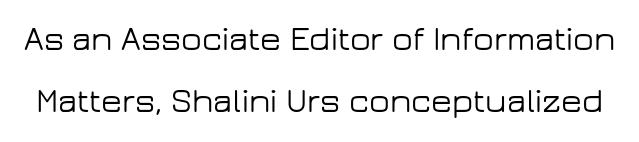
{"serif": "no", "italic": "no", "width": "wide", "stroke_contrast": "low", "x_height": "medium", "monospaced": "no", "underline": "no", "line_spacing_ratio": 1.83, "letter_spacing": "normal", "letter_spacing_em": 0.0, "glyph_px": 34}
